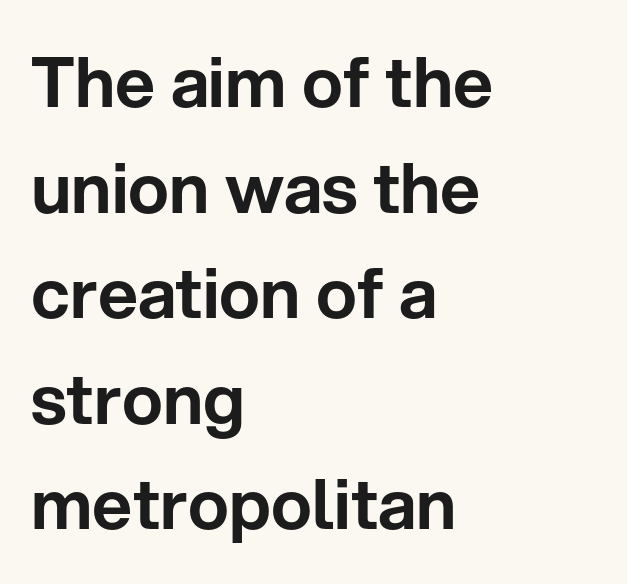
Q: Is the text italic (slanted)? A: No, it is upright.
Q: Is the typeface a serif or a sans-serif typeface? A: Sans-serif.
Q: Is the text underlined? A: No.
Q: How is the paragraph aligned? A: Left-aligned.
Q: Is the spacing between letters normal or unusually wide? A: Normal.
Q: Is the spacing between lines tight, normal or loose? A: Normal.
Q: Width (condensed, normal, or wide)? A: Normal.
Q: Stroke contrast? A: Low.
Q: x-height? A: Medium.
Q: Monospaced? A: No.
